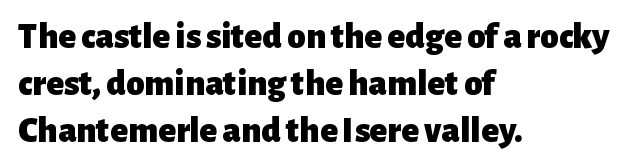
The image shows 37 px heavy sans-serif type, upright; set left-aligned, normal line spacing (1.27x), normal letter spacing, not underlined; low stroke contrast and a medium x-height.
